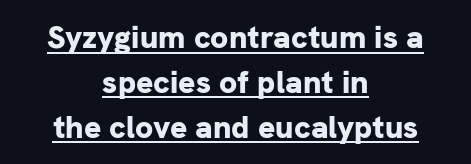
The image shows 32 px bold sans-serif type, upright; set centered, normal line spacing (1.4x), normal letter spacing, underlined; low stroke contrast and a medium x-height.
